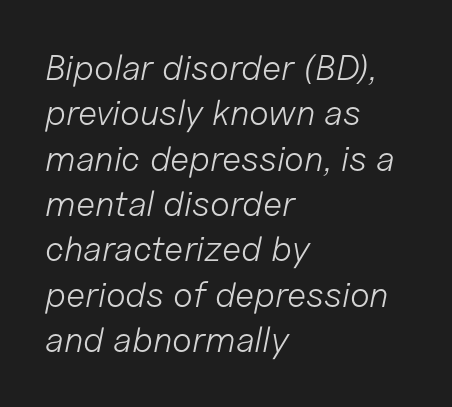
The image shows 36 px light type, italic (leaning right); set left-aligned, normal line spacing (1.26x), normal letter spacing, not underlined; low stroke contrast and a medium x-height.
